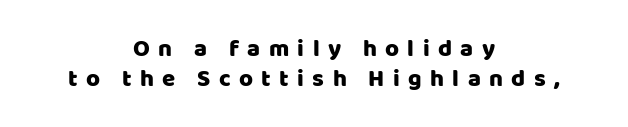
{"italic": "no", "underline": "no", "align": "center", "line_spacing_ratio": 1.24, "letter_spacing": "wide", "letter_spacing_em": 0.35, "glyph_px": 24}
